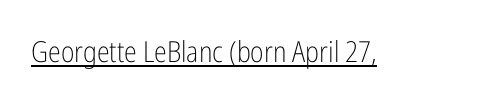
{"serif": "no", "italic": "no", "bold": "no", "weight": "light", "width": "condensed", "stroke_contrast": "low", "x_height": "medium", "monospaced": "no", "underline": "yes", "letter_spacing": "normal", "letter_spacing_em": 0.0, "glyph_px": 29}
